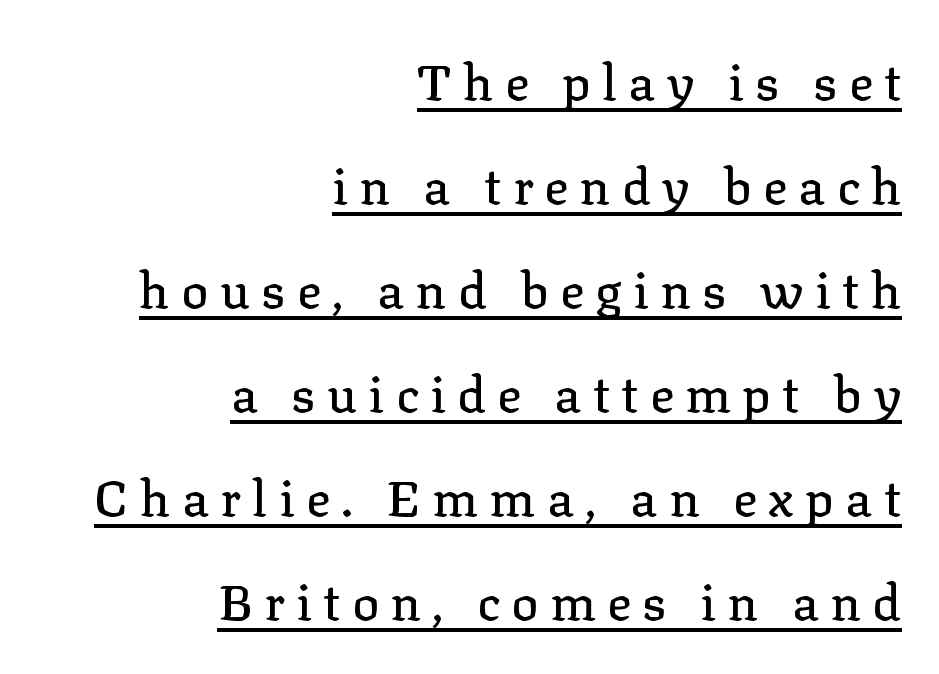
{"serif": "yes", "italic": "no", "width": "normal", "stroke_contrast": "low", "x_height": "medium", "monospaced": "no", "underline": "yes", "align": "right", "line_spacing": "loose", "line_spacing_ratio": 2.08, "letter_spacing": "wide", "letter_spacing_em": 0.23, "glyph_px": 50}
